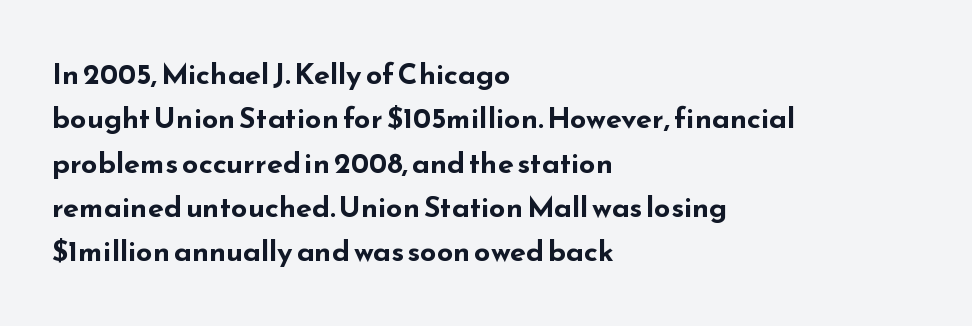
The image shows 29 px bold, wide sans-serif type, upright; set left-aligned, normal line spacing (1.53x), normal letter spacing, not underlined; low stroke contrast and a small x-height.
